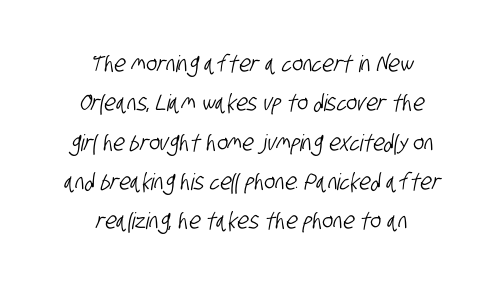
Q: Is the text underlined? A: No.
Q: How is the paragraph aligned? A: Centered.
Q: Is the spacing between letters normal or unusually wide? A: Normal.
